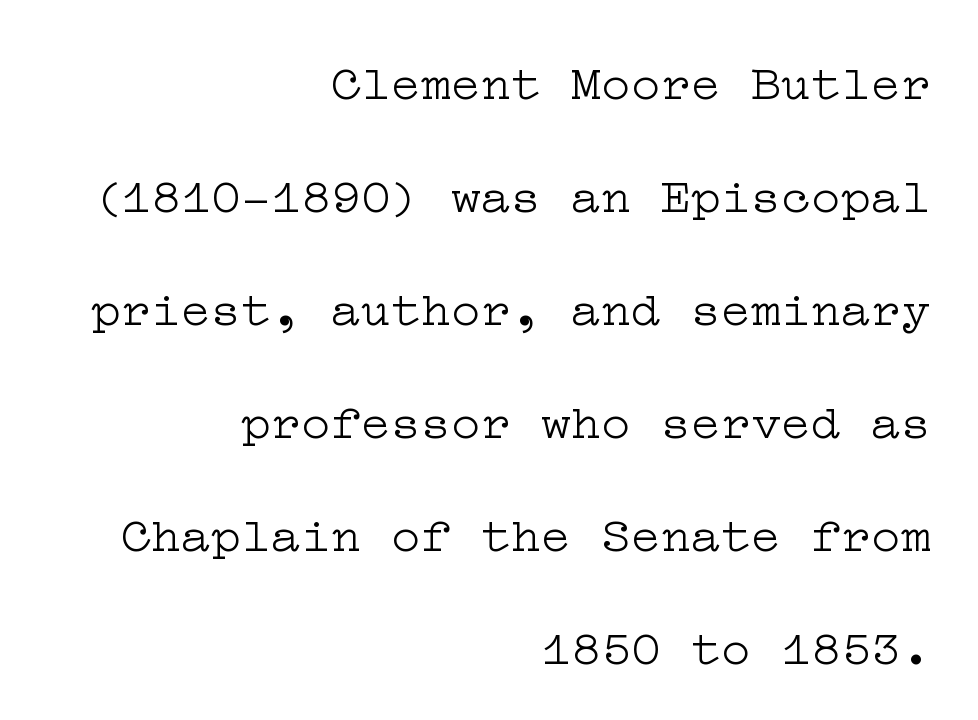
Q: Is the text bold? A: No.
Q: Is the text italic (slanted)? A: No, it is upright.
Q: Is the typeface a serif or a sans-serif typeface? A: Serif.
Q: Is the text underlined? A: No.
Q: How is the paragraph aligned? A: Right-aligned.
Q: Is the spacing between letters normal or unusually wide? A: Normal.
Q: Is the spacing between lines tight, normal or loose? A: Loose.
Q: Width (condensed, normal, or wide)? A: Wide.
Q: Stroke contrast? A: Low.
Q: x-height? A: Medium.
